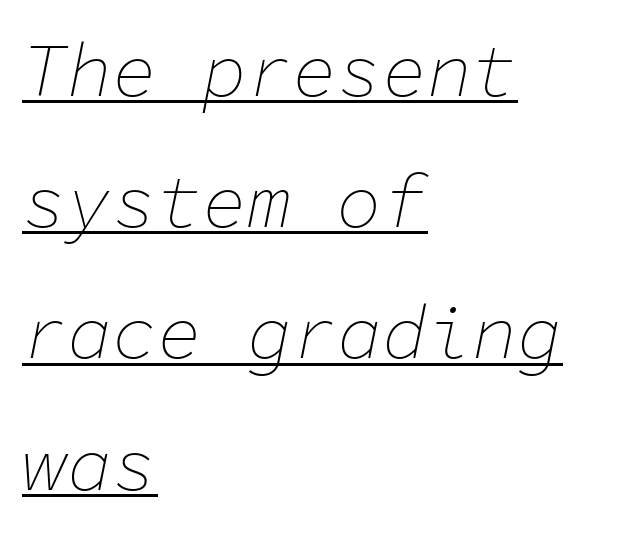
{"italic": "yes", "lean": "right", "slant_degrees": 11, "bold": "no", "weight": "thin", "width": "normal", "stroke_contrast": "low", "x_height": "medium", "monospaced": "yes", "underline": "yes", "align": "left", "line_spacing_ratio": 1.75, "letter_spacing": "normal", "letter_spacing_em": 0.0, "glyph_px": 75}
